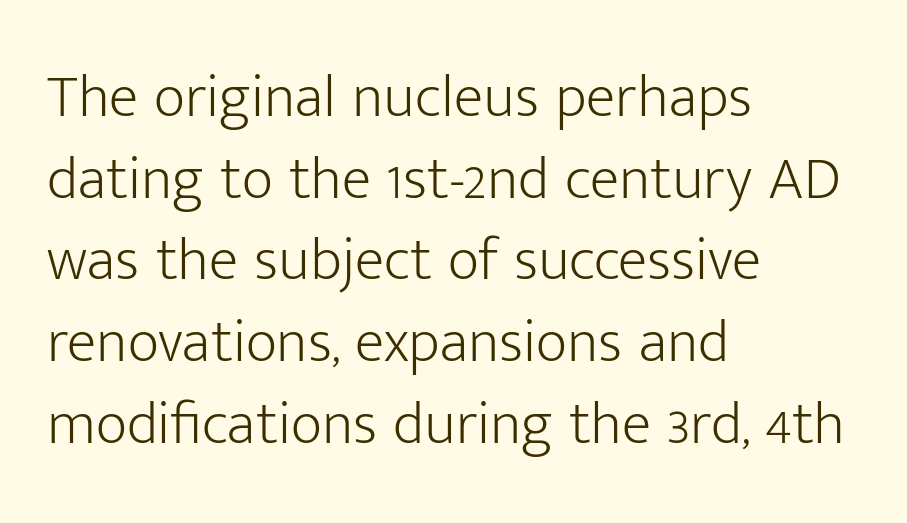
{"serif": "no", "italic": "no", "bold": "no", "weight": "light", "width": "normal", "stroke_contrast": "low", "x_height": "medium", "monospaced": "no", "underline": "no", "align": "left", "line_spacing": "normal", "line_spacing_ratio": 1.34, "letter_spacing": "normal", "letter_spacing_em": 0.0, "glyph_px": 61}
